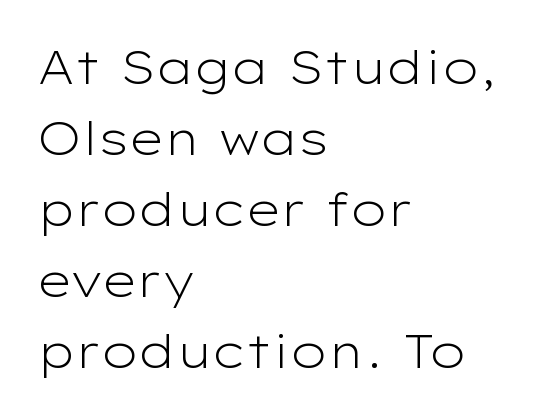
Q: Is the text bold? A: No.
Q: Is the text italic (slanted)? A: No, it is upright.
Q: Is the typeface a serif or a sans-serif typeface? A: Sans-serif.
Q: Is the text underlined? A: No.
Q: How is the paragraph aligned? A: Left-aligned.
Q: Is the spacing between letters normal or unusually wide? A: Normal.
Q: Is the spacing between lines tight, normal or loose? A: Normal.
Q: Width (condensed, normal, or wide)? A: Wide.
Q: Stroke contrast? A: Low.
Q: x-height? A: Medium.
Q: Monospaced? A: No.
